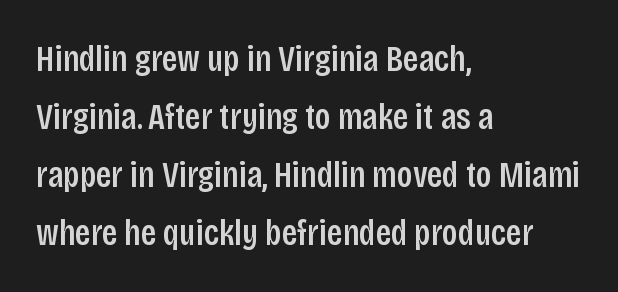
The image shows 37 px condensed sans-serif type, upright; set left-aligned, normal line spacing (1.57x), normal letter spacing, not underlined; low stroke contrast and a large x-height.
